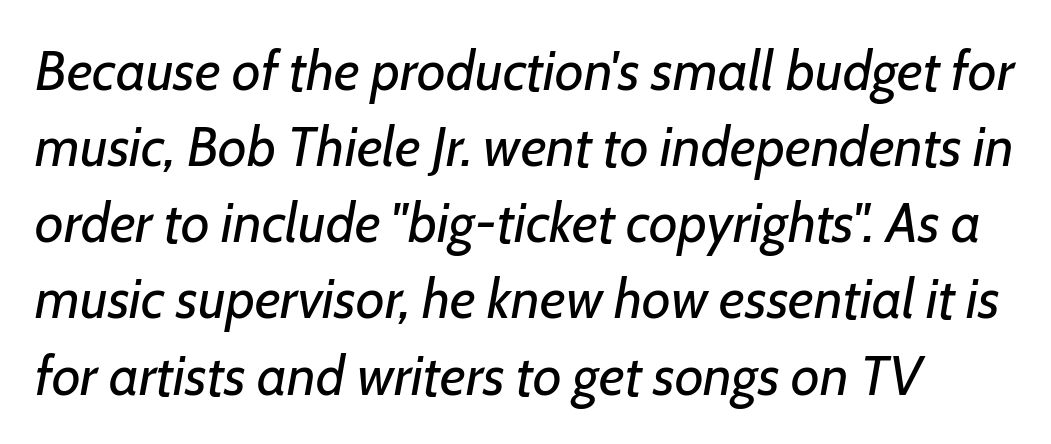
{"italic": "yes", "lean": "right", "slant_degrees": 7, "bold": "no", "weight": "regular", "width": "normal", "stroke_contrast": "low", "x_height": "medium", "monospaced": "no", "underline": "no", "line_spacing": "normal", "line_spacing_ratio": 1.36, "letter_spacing": "normal", "letter_spacing_em": 0.0, "glyph_px": 56}
